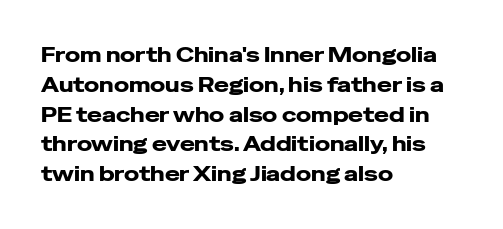
{"italic": "no", "underline": "no", "align": "left", "line_spacing": "normal", "line_spacing_ratio": 1.49, "letter_spacing": "normal", "letter_spacing_em": 0.0, "glyph_px": 20}
